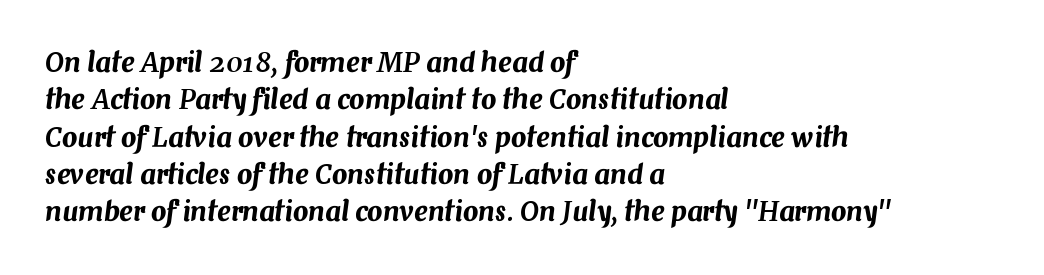
Q: Is the text italic (slanted)? A: Yes, it leans right by about 7 degrees.
Q: Is the text underlined? A: No.
Q: How is the paragraph aligned? A: Left-aligned.
Q: Is the spacing between letters normal or unusually wide? A: Normal.
Q: Is the spacing between lines tight, normal or loose? A: Normal.
